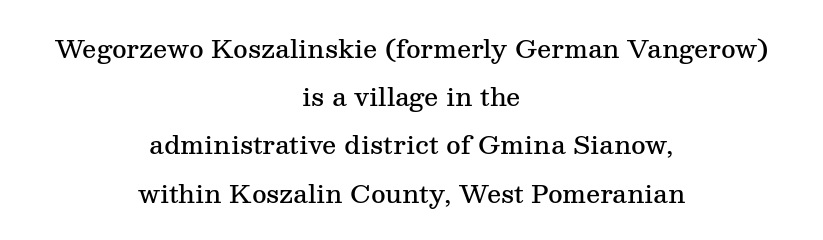
Every row of glyphs is offset so its center matches the block's center. No word sits above an underline. Posture: upright roman. This is moderately heavy type, rendered in semibold. One glance says open: line gaps are wider than usual. Honestly, the letter spacing is just normal — you wouldn't notice it.
